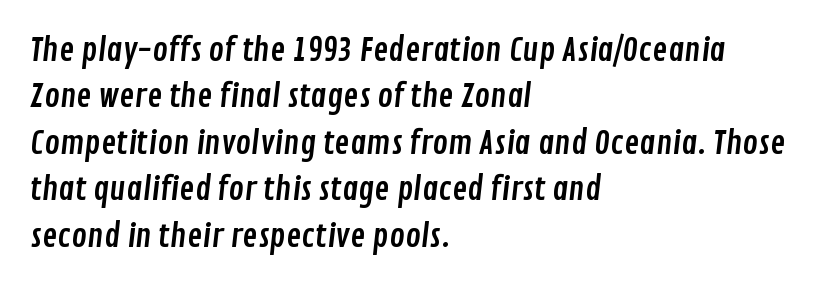
The lines in this sample share a left origin and differ only in where they stop. Each letter keeps its own natural width here, so spacing adapts to shape. Descenders are the only things crossing below the line. Nothing sits at the stroke ends, so this counts as sans-serif.
